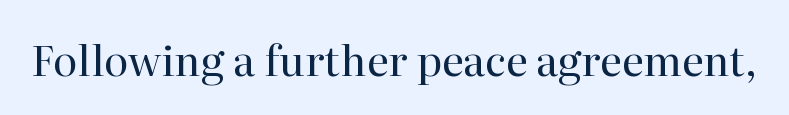
How are the letters spaced? Ordinarily, with no added tracking. This sample uses an upright cut, with every glyph sitting square on the baseline. Lines of text with bare space underneath. The letters advance in unequal steps, a hallmark of proportional type. This rendering employs a face with finishing strokes, i.e., a serif. This reads as an unemphasized weight, regular at the heaviest.
